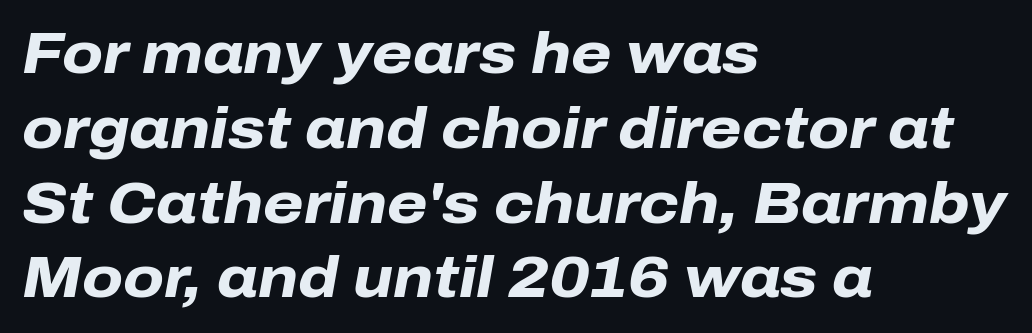
The image shows 58 px heavy type, italic (leaning right); set left-aligned, normal line spacing (1.29x), normal letter spacing, not underlined; low stroke contrast and a medium x-height.
